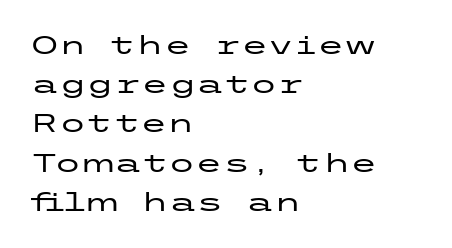
The foot of each line stays bare and open. Upright lettering throughout. Characters follow at the spacing the type designer built in. Line spacing here is normal.
